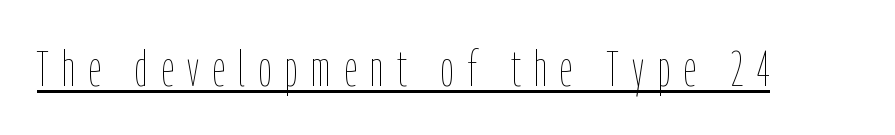
What decoration does the sample have? An underline. The face looks like a standard text weight, possibly lighter. Does extra space separate the letters? Yes, quite a lot of it. You could not count columns in this text — the font is proportionally spaced. No italicization has been applied; the sample stays upright.
